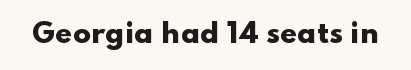
{"italic": "no", "bold": "yes", "underline": "no", "letter_spacing": "normal", "letter_spacing_em": 0.0, "glyph_px": 27}
